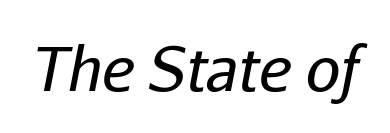
Q: Is the text bold? A: No.
Q: Is the text italic (slanted)? A: Yes, it leans right by about 11 degrees.
Q: Is the text underlined? A: No.
Q: Is the spacing between letters normal or unusually wide? A: Normal.
Q: Width (condensed, normal, or wide)? A: Normal.
Q: Stroke contrast? A: Low.
Q: x-height? A: Medium.
Q: Monospaced? A: No.
